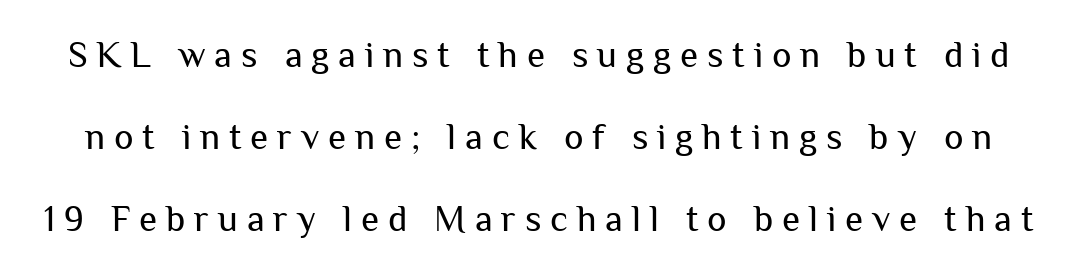
{"serif": "no", "italic": "no", "bold": "no", "weight": "regular", "width": "normal", "stroke_contrast": "medium", "x_height": "medium", "monospaced": "no", "underline": "no", "line_spacing": "loose", "line_spacing_ratio": 2.21, "letter_spacing": "wide", "letter_spacing_em": 0.24, "glyph_px": 37}
